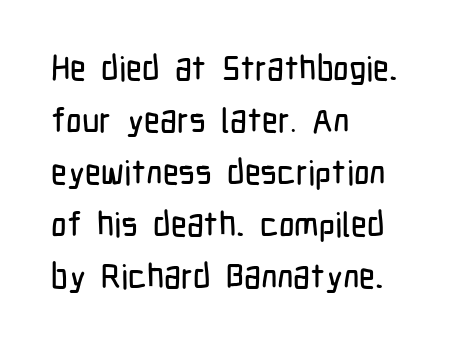
Q: Is the text italic (slanted)? A: No, it is upright.
Q: Is the typeface a serif or a sans-serif typeface? A: Sans-serif.
Q: Is the text underlined? A: No.
Q: How is the paragraph aligned? A: Left-aligned.
Q: Is the spacing between letters normal or unusually wide? A: Normal.
Q: Is the spacing between lines tight, normal or loose? A: Normal.
Q: Width (condensed, normal, or wide)? A: Condensed.
Q: Stroke contrast? A: Low.
Q: x-height? A: Medium.
Q: Monospaced? A: No.
